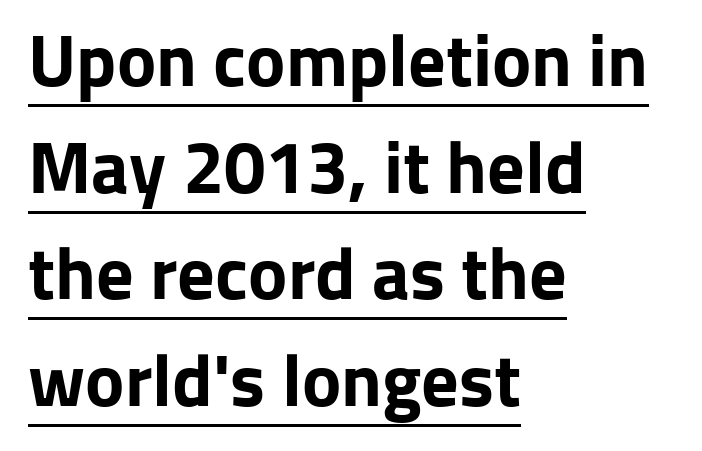
The image shows 74 px bold sans-serif type, upright; set left-aligned, normal line spacing (1.44x), normal letter spacing, underlined; low stroke contrast and a medium x-height.
